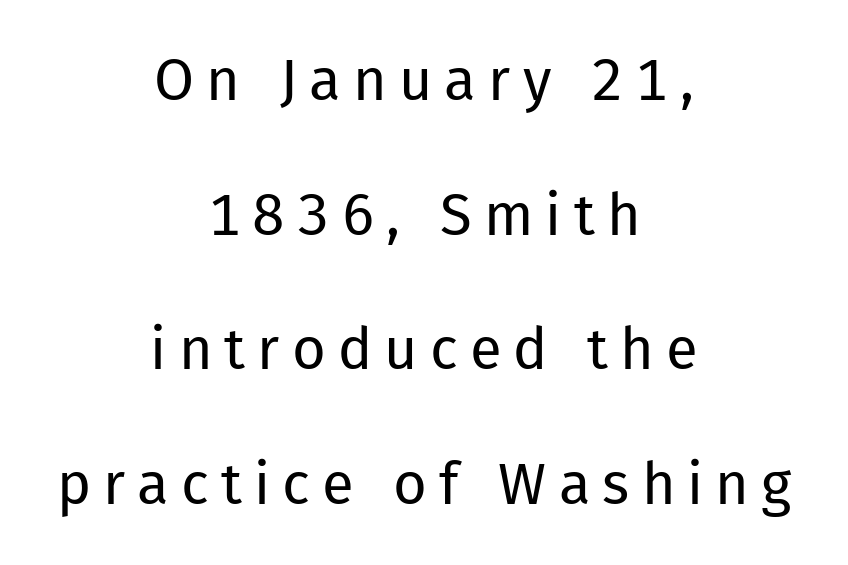
{"serif": "no", "italic": "no", "bold": "no", "weight": "regular", "width": "normal", "stroke_contrast": "low", "x_height": "medium", "monospaced": "no", "underline": "no", "align": "center", "line_spacing": "loose", "line_spacing_ratio": 2.32, "letter_spacing": "wide", "letter_spacing_em": 0.21, "glyph_px": 58}
